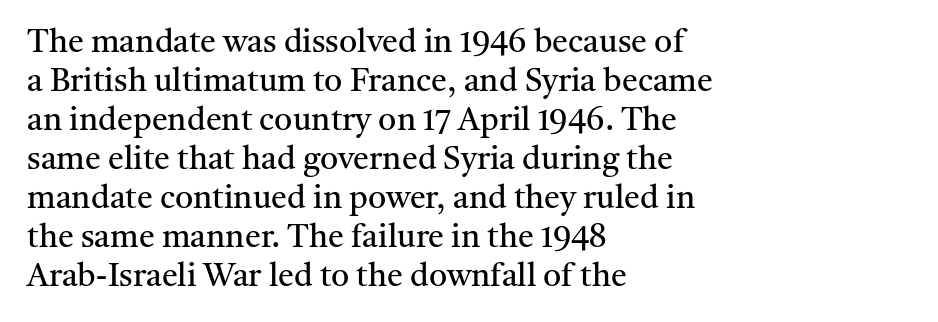
The image shows 32 px regular-weight serif type, upright; set left-aligned, line spacing 1.22x, normal letter spacing, not underlined; medium stroke contrast and a medium x-height.
